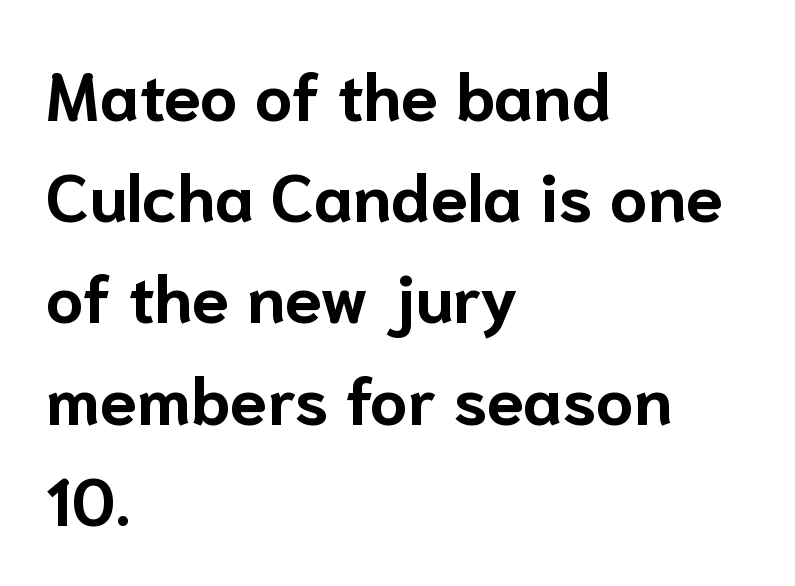
The image shows 67 px bold sans-serif type, upright; set left-aligned, normal line spacing (1.51x), normal letter spacing, not underlined; low stroke contrast and a medium x-height.
